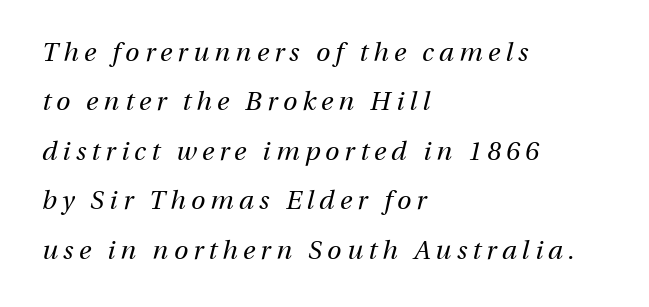
The image shows 26 px text type, italic (leaning right); set left-aligned, loose line spacing (1.9x), unusually wide letter spacing (+0.2 em), not underlined.
